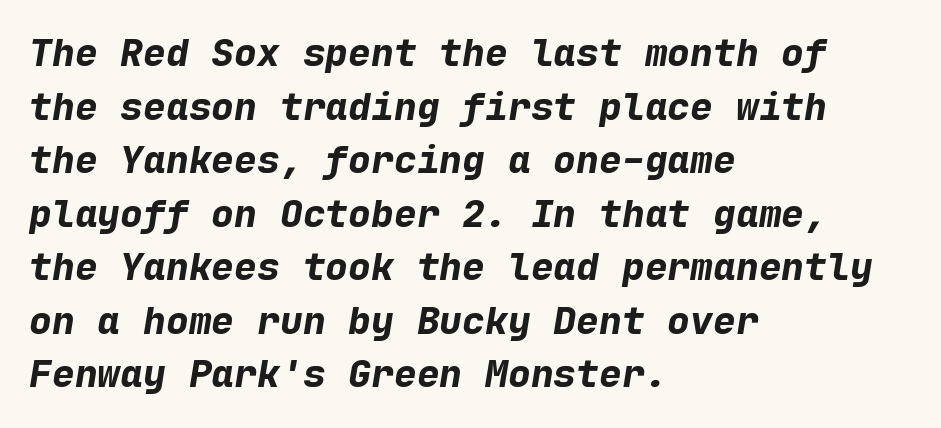
The image shows 38 px bold type, italic (leaning right), monospaced; set left-aligned, normal line spacing (1.41x), normal letter spacing, not underlined; low stroke contrast and a medium x-height.
